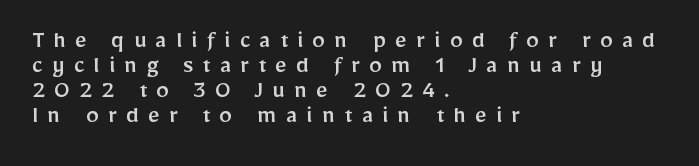
The image shows 26 px text type, upright; set left-aligned, tight line spacing (0.96x), unusually wide letter spacing (+0.35 em), not underlined.
